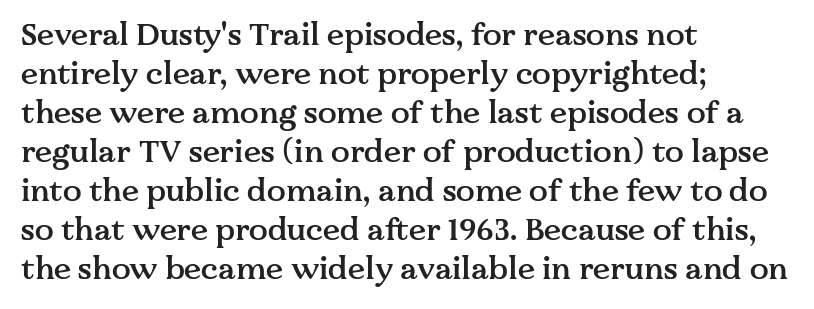
{"serif": "yes", "italic": "no", "bold": "semi", "weight": "semibold", "width": "normal", "stroke_contrast": "medium", "x_height": "medium", "monospaced": "no", "underline": "no", "align": "left", "line_spacing": "normal", "line_spacing_ratio": 1.26, "letter_spacing": "normal", "letter_spacing_em": 0.0, "glyph_px": 31}
